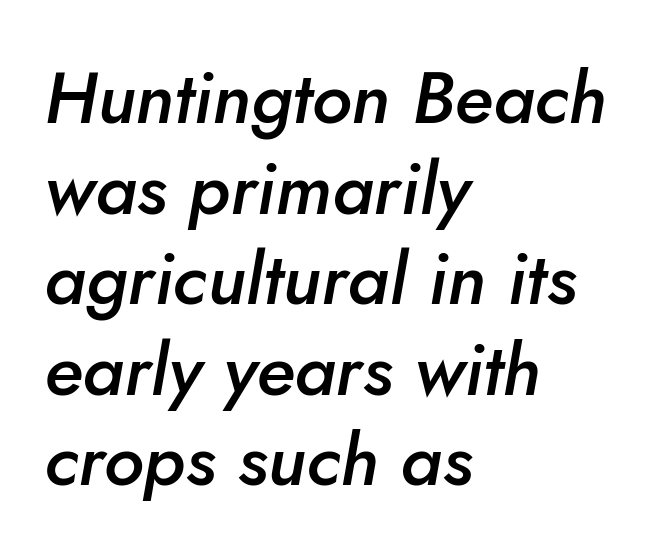
The image shows 73 px semibold type, italic (leaning right); set left-aligned, line spacing 1.24x, normal letter spacing, not underlined; low stroke contrast and a small x-height.
